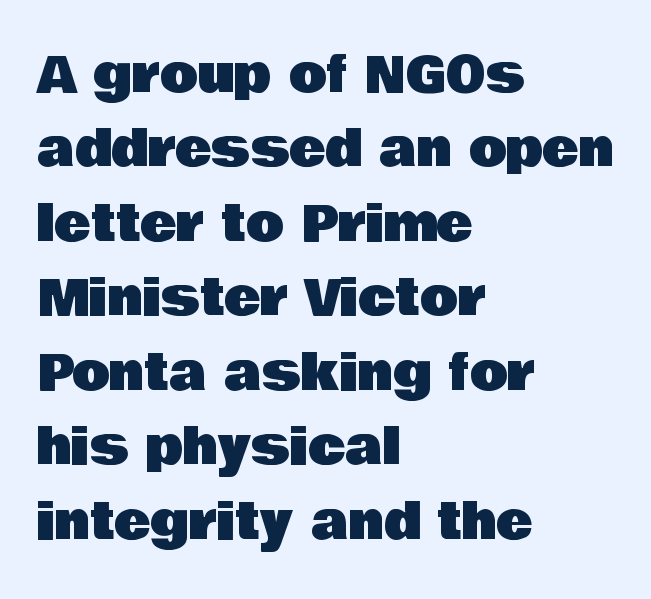
Q: Is the text italic (slanted)? A: No, it is upright.
Q: Is the typeface a serif or a sans-serif typeface? A: Sans-serif.
Q: Is the text underlined? A: No.
Q: How is the paragraph aligned? A: Left-aligned.
Q: Is the spacing between letters normal or unusually wide? A: Normal.
Q: Is the spacing between lines tight, normal or loose? A: Normal.
Q: Width (condensed, normal, or wide)? A: Normal.
Q: Stroke contrast? A: Low.
Q: x-height? A: Large.
Q: Monospaced? A: No.
